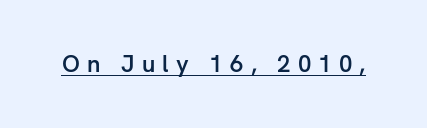
The image shows 24 px text type, upright; set unusually wide letter spacing (+0.3 em), underlined.
